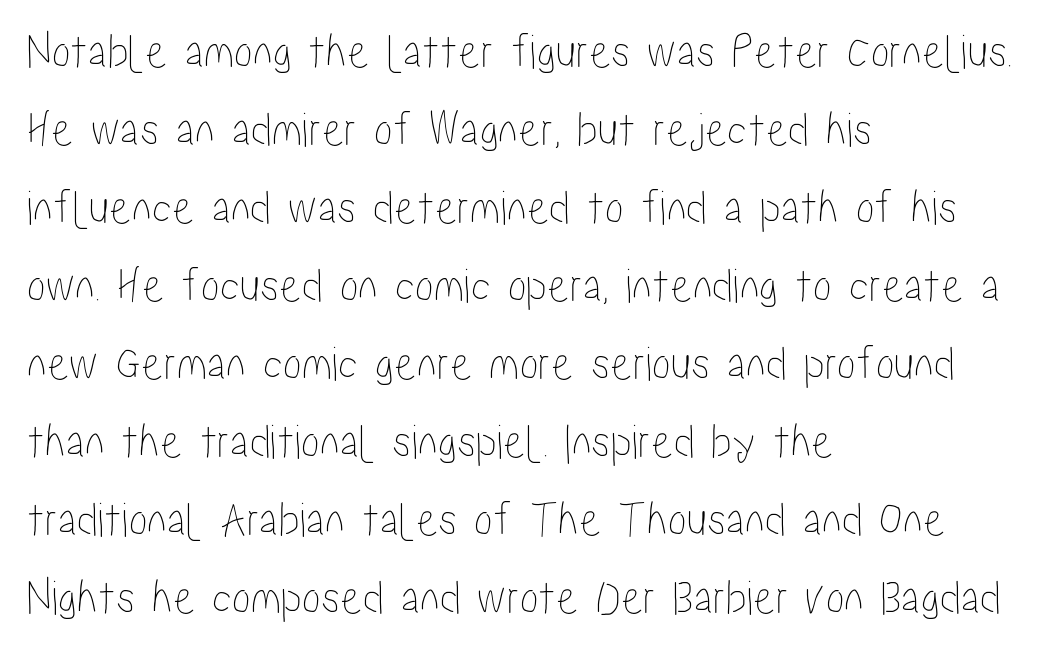
The image shows 50 px condensed type, upright; set left-aligned, normal line spacing (1.56x), normal letter spacing, not underlined; low stroke contrast and a medium x-height.
